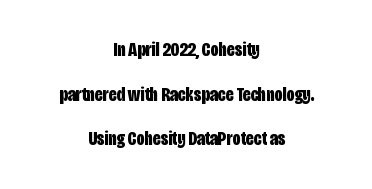
The image shows 20 px bold type, upright; set centered, loose line spacing (2.23x), normal letter spacing, not underlined.
